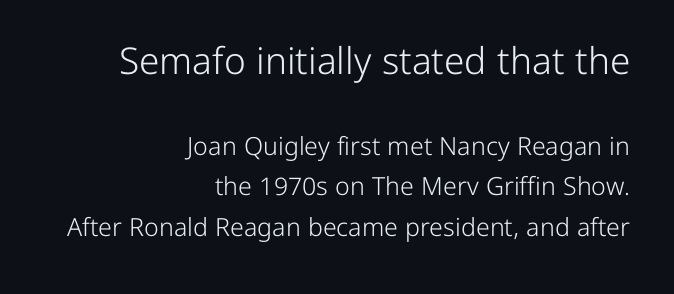
Q: Is the text bold? A: No.
Q: Is the text italic (slanted)? A: No, it is upright.
Q: Is the typeface a serif or a sans-serif typeface? A: Sans-serif.
Q: Is the text underlined? A: No.
Q: How is the paragraph aligned? A: Right-aligned.
Q: Is the spacing between letters normal or unusually wide? A: Normal.
Q: Is the spacing between lines tight, normal or loose? A: Normal.
Q: Which block of text is set in a larger size, the first (top) or the second (bottom)? A: The first (top) one.
Q: Width (condensed, normal, or wide)? A: Normal.
Q: Stroke contrast? A: Low.
Q: x-height? A: Medium.
Q: Monospaced? A: No.
